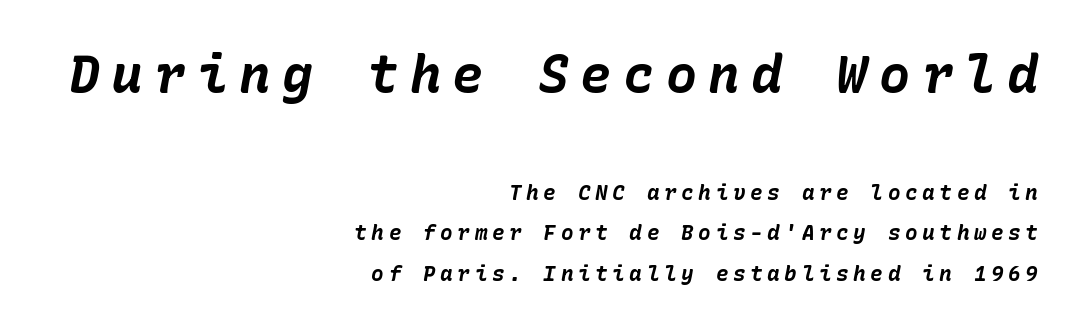
Set as a true bold cut, around the 700 mark. Has an underline been added? It has not. The axis of the letterforms is tilted away from vertical. Loose tracking; the words dissolve into strings of separated letters. Line spacing here is loose.
